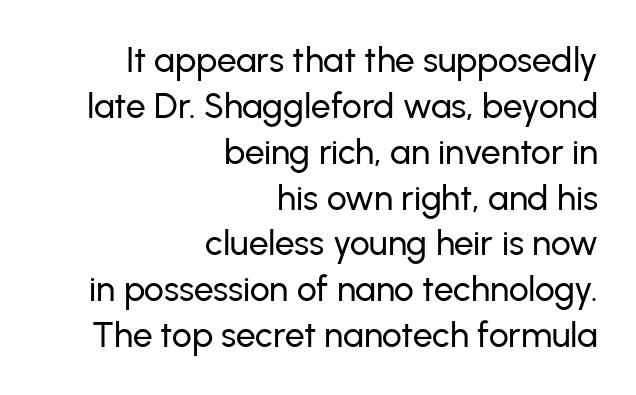
{"serif": "no", "italic": "no", "width": "normal", "stroke_contrast": "low", "x_height": "medium", "monospaced": "no", "underline": "no", "align": "right", "line_spacing": "normal", "line_spacing_ratio": 1.31, "letter_spacing": "normal", "letter_spacing_em": 0.0, "glyph_px": 35}
